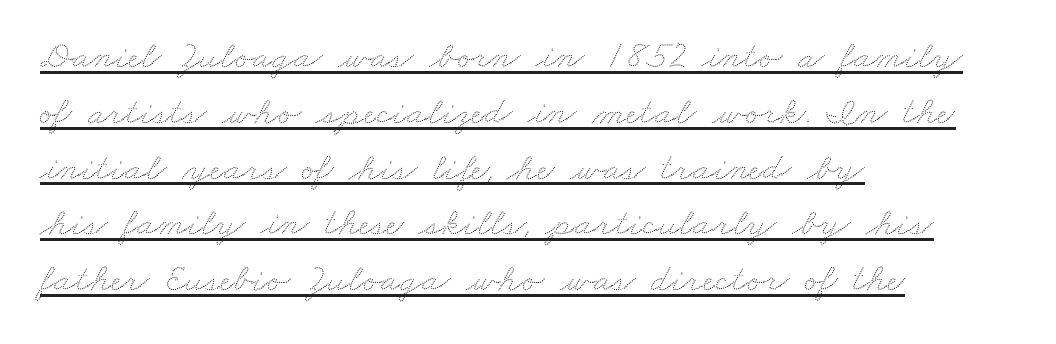
Caption: multi-line text, flush left, ragged right. There is no visible air inserted between adjacent glyphs. Vertical spacing — default. The typesetter has applied underlining to the passage shown.
